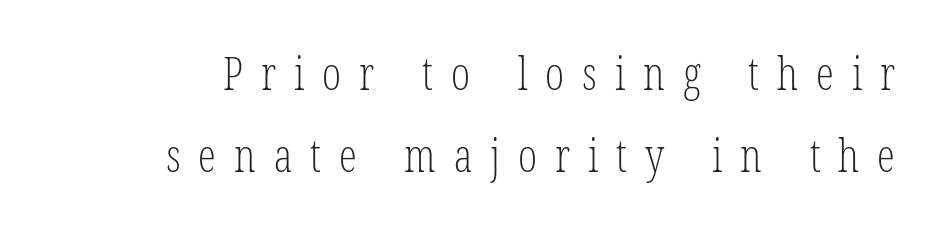
The image shows 45 px light, condensed serif type; set line spacing 1.83x, unusually wide letter spacing (+0.4 em), not underlined; low stroke contrast and a medium x-height.
